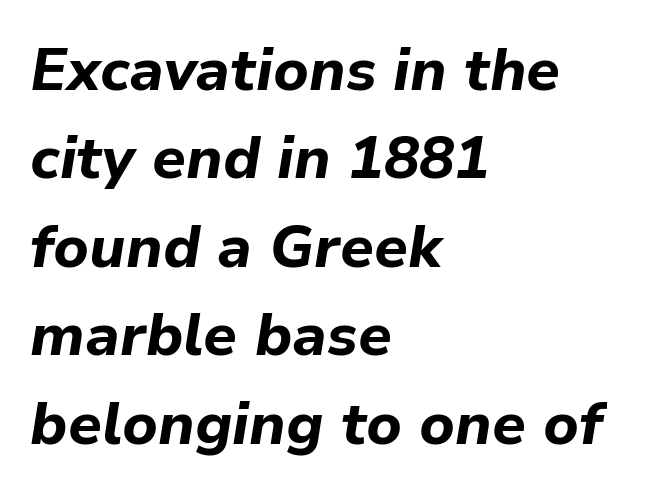
Q: Is the text bold? A: Yes.
Q: Is the text italic (slanted)? A: Yes, it leans right by about 9 degrees.
Q: Is the text underlined? A: No.
Q: How is the paragraph aligned? A: Left-aligned.
Q: Is the spacing between letters normal or unusually wide? A: Normal.
Q: Is the spacing between lines tight, normal or loose? A: Normal.
Q: Width (condensed, normal, or wide)? A: Normal.
Q: Stroke contrast? A: Low.
Q: x-height? A: Medium.
Q: Monospaced? A: No.
